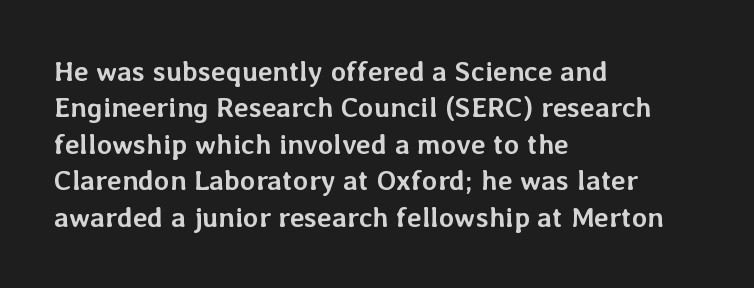
The image shows 28 px semibold type, upright; set left-aligned, normal line spacing (1.3x), normal letter spacing, not underlined; low stroke contrast and a medium x-height.
